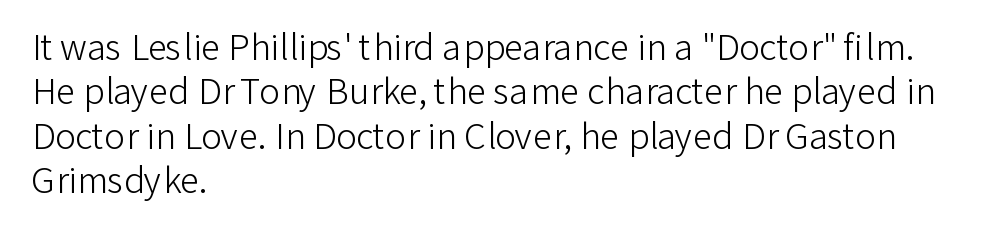
The area under the type is left untouched. Students, note that the glyphs here touch the page at normal intervals. Letterform terminals end flat and unadorned throughout the passage. Upright lettering throughout.
